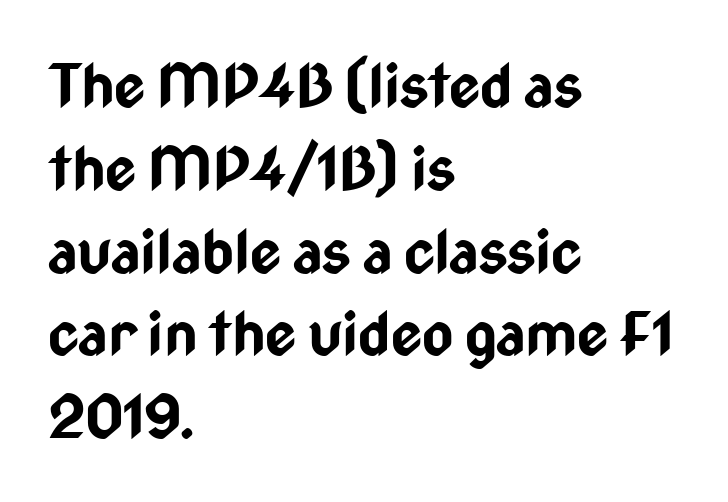
Q: Is the text bold? A: Yes.
Q: Is the text italic (slanted)? A: No, it is upright.
Q: Is the typeface a serif or a sans-serif typeface? A: Sans-serif.
Q: Is the text underlined? A: No.
Q: How is the paragraph aligned? A: Left-aligned.
Q: Is the spacing between letters normal or unusually wide? A: Normal.
Q: Is the spacing between lines tight, normal or loose? A: Normal.
Q: Width (condensed, normal, or wide)? A: Condensed.
Q: Stroke contrast? A: Low.
Q: x-height? A: Medium.
Q: Monospaced? A: No.
